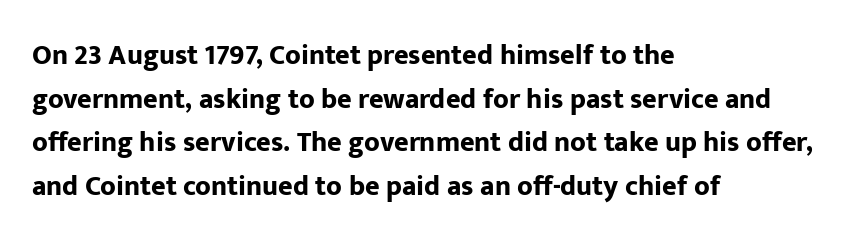
The letters stand straight up with perfectly vertical stems. The letters advance in unequal steps, a hallmark of proportional type. Anything drawn beneath the words? Only blank space. The passage shown has conventional tracking throughout. The passage is arranged the way most books set body copy — flush left. Summary of weight: heavy, a full bold.
